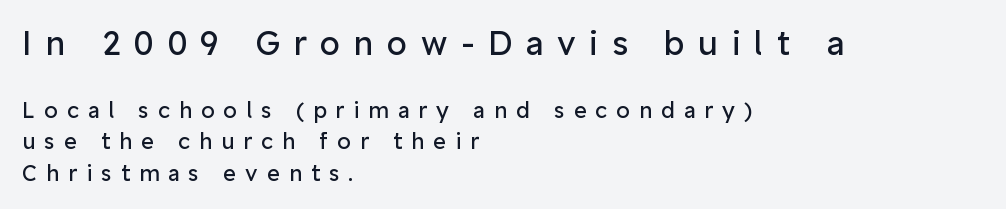
Q: Is the text bold? A: No.
Q: Is the text italic (slanted)? A: No, it is upright.
Q: Is the typeface a serif or a sans-serif typeface? A: Sans-serif.
Q: Is the text underlined? A: No.
Q: How is the paragraph aligned? A: Left-aligned.
Q: Is the spacing between letters normal or unusually wide? A: Unusually wide.
Q: Is the spacing between lines tight, normal or loose? A: Normal.
Q: Which block of text is set in a larger size, the first (top) or the second (bottom)? A: The first (top) one.
Q: Width (condensed, normal, or wide)? A: Normal.
Q: Stroke contrast? A: Low.
Q: x-height? A: Medium.
Q: Monospaced? A: No.
